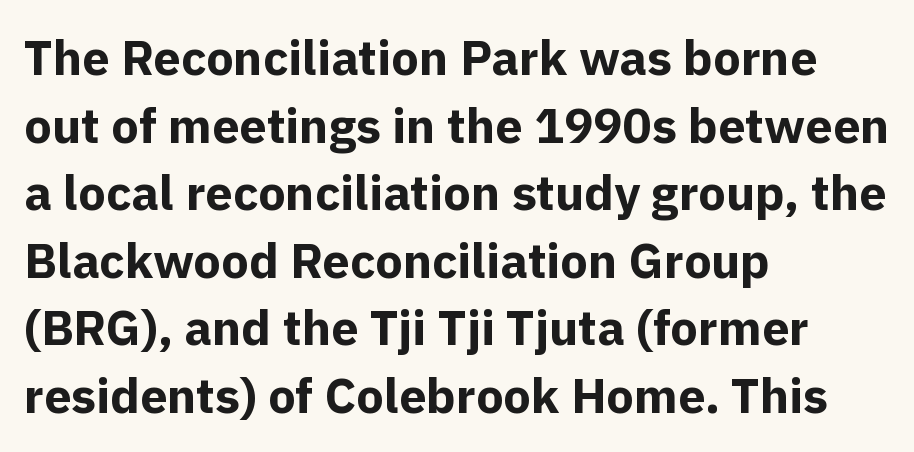
Does the weight exceed regular? Yes, all the way to bold. In CSS terms this would be text-align: left. Reading down the column, the eye jumps a familiar distance to each next line. The passage shown is typed in a proportional face where columns would drift. Rule under the text: the space is simply empty. Nobody touched the tracking dial on this one.
